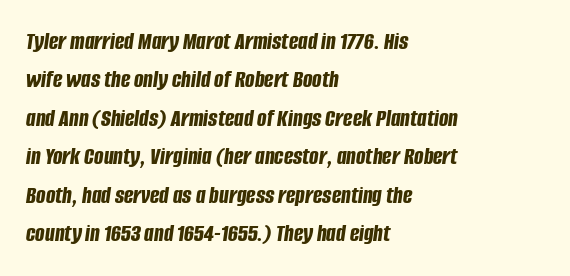
Q: Is the text bold? A: Yes.
Q: Is the text italic (slanted)? A: Yes, it leans right by about 8 degrees.
Q: Is the text underlined? A: No.
Q: How is the paragraph aligned? A: Left-aligned.
Q: Is the spacing between letters normal or unusually wide? A: Normal.
Q: Is the spacing between lines tight, normal or loose? A: Normal.
